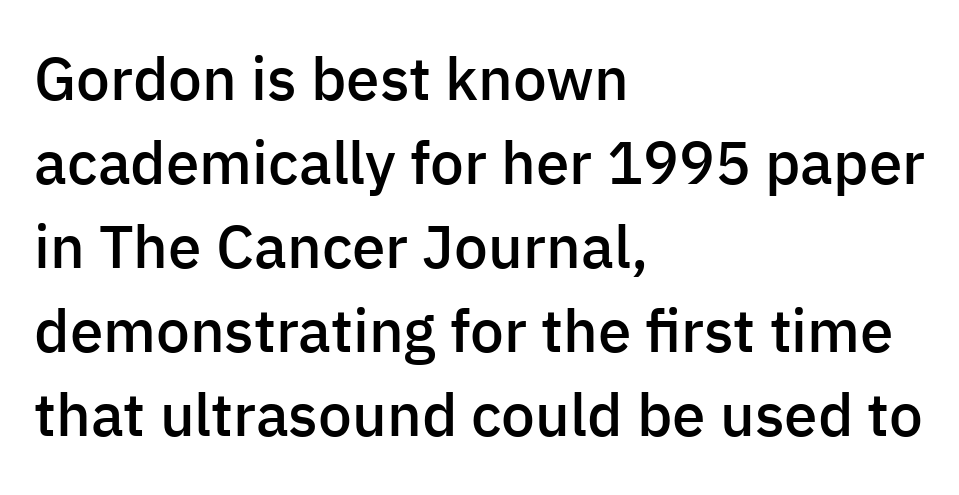
Q: Is the text bold? A: Semi-bold.
Q: Is the text italic (slanted)? A: No, it is upright.
Q: Is the typeface a serif or a sans-serif typeface? A: Sans-serif.
Q: Is the text underlined? A: No.
Q: How is the paragraph aligned? A: Left-aligned.
Q: Is the spacing between letters normal or unusually wide? A: Normal.
Q: Is the spacing between lines tight, normal or loose? A: Normal.
Q: Width (condensed, normal, or wide)? A: Normal.
Q: Stroke contrast? A: Low.
Q: x-height? A: Medium.
Q: Monospaced? A: No.
